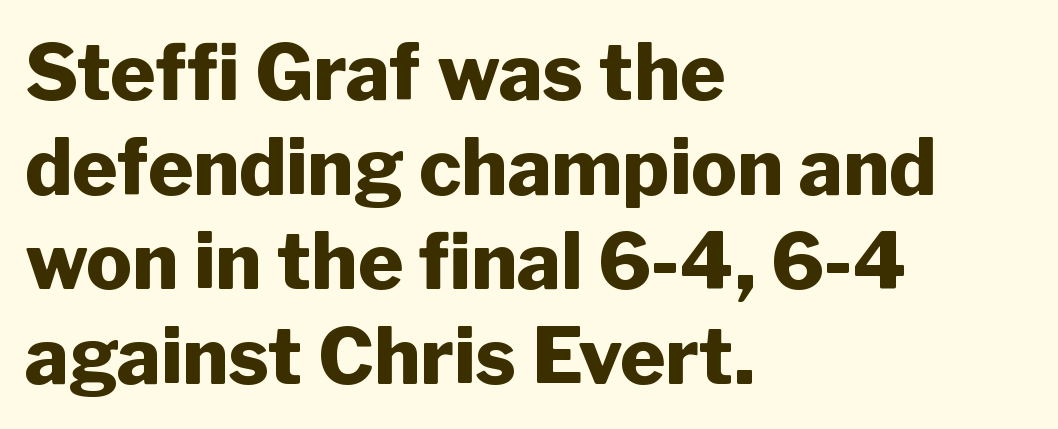
{"serif": "no", "italic": "no", "bold": "yes", "weight": "heavy", "width": "normal", "stroke_contrast": "low", "x_height": "medium", "monospaced": "no", "underline": "no", "align": "left", "line_spacing_ratio": 1.23, "letter_spacing": "normal", "letter_spacing_em": 0.0, "glyph_px": 77}
